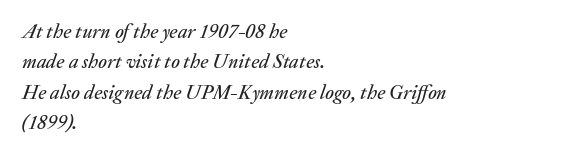
{"italic": "yes", "lean": "right", "slant_degrees": 20, "underline": "no", "align": "left", "line_spacing": "normal", "line_spacing_ratio": 1.52, "letter_spacing": "normal", "letter_spacing_em": 0.0, "glyph_px": 20}
